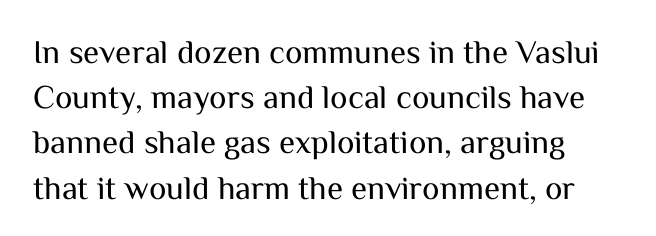
Look at the tracking — it's just the regular setting, nothing added. Check where the strokes stop: nothing finishes them off — pure sans. Any mark beneath the type? The region is blank. It's the straight-up-and-down kind of type. Spacing verdict: proportional, widths tailored to each character. Stroke mass is kept to a normal reading level or below.
